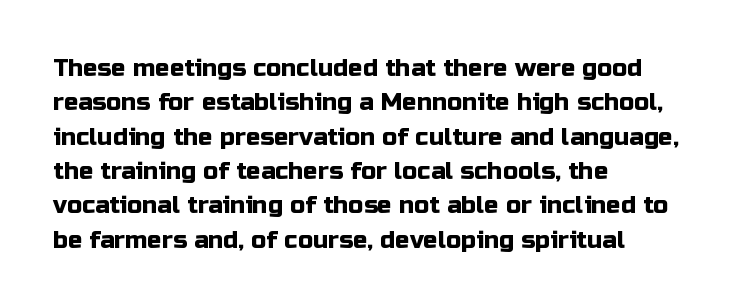
The rows are spaced the way most documents space them. Italic: no, the glyphs are upright roman. Reading down the block, your eye returns to a fixed left position each line. The words here are not underlined. Nothing unusual about the tracking: characters are spaced as the font intends.
